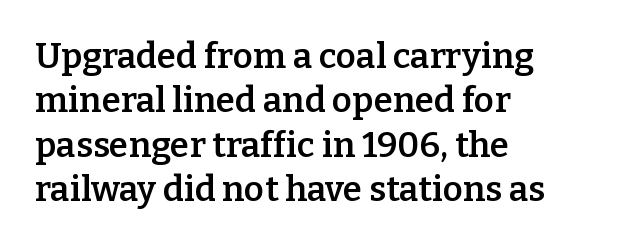
The face used here is a semibold: visibly heavier than regular, lighter than bold. The face used here is seriffed, in the tradition of book romans. Each letter keeps its own natural width here, so spacing adapts to shape. These lines sit exactly where default settings would place them. Letter spacing: default.
